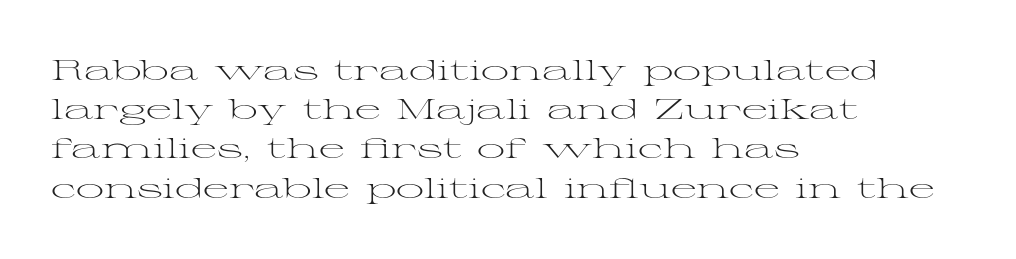
{"serif": "yes", "italic": "no", "bold": "no", "weight": "light", "width": "wide", "stroke_contrast": "medium", "x_height": "medium", "monospaced": "no", "underline": "no", "align": "left", "line_spacing": "normal", "line_spacing_ratio": 1.4, "letter_spacing": "normal", "letter_spacing_em": 0.0, "glyph_px": 28}
